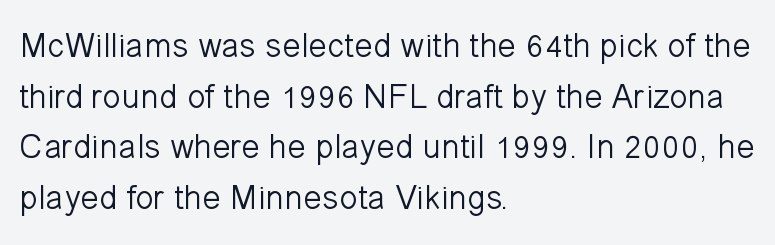
{"serif": "no", "italic": "no", "bold": "no", "weight": "light", "width": "normal", "stroke_contrast": "low", "x_height": "medium", "monospaced": "no", "underline": "no", "align": "left", "line_spacing": "normal", "line_spacing_ratio": 1.49, "letter_spacing": "normal", "letter_spacing_em": 0.0, "glyph_px": 34}
